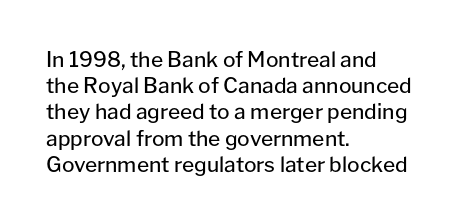
{"italic": "no", "bold": "no", "underline": "no", "align": "left", "line_spacing": "normal", "line_spacing_ratio": 1.25, "letter_spacing": "normal", "letter_spacing_em": 0.0, "glyph_px": 21}
